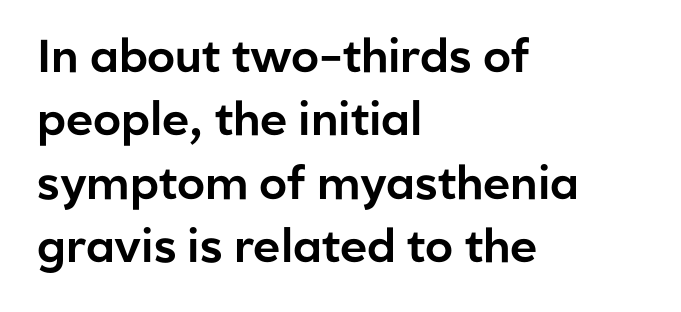
Q: Is the text italic (slanted)? A: No, it is upright.
Q: Is the typeface a serif or a sans-serif typeface? A: Sans-serif.
Q: Is the text underlined? A: No.
Q: How is the paragraph aligned? A: Left-aligned.
Q: Is the spacing between letters normal or unusually wide? A: Normal.
Q: Is the spacing between lines tight, normal or loose? A: Normal.
Q: Width (condensed, normal, or wide)? A: Normal.
Q: Stroke contrast? A: Low.
Q: x-height? A: Medium.
Q: Monospaced? A: No.
